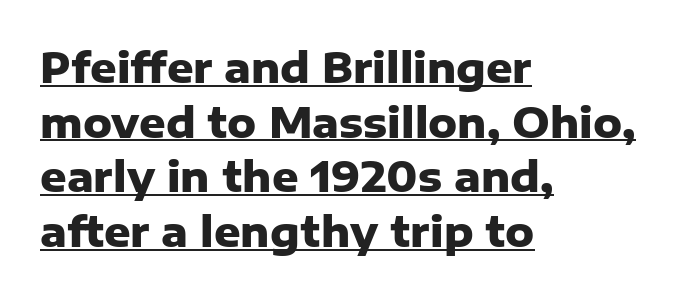
Q: Is the text bold? A: Yes.
Q: Is the text italic (slanted)? A: No, it is upright.
Q: Is the typeface a serif or a sans-serif typeface? A: Sans-serif.
Q: Is the text underlined? A: Yes.
Q: How is the paragraph aligned? A: Left-aligned.
Q: Is the spacing between letters normal or unusually wide? A: Normal.
Q: Is the spacing between lines tight, normal or loose? A: Normal.
Q: Width (condensed, normal, or wide)? A: Normal.
Q: Stroke contrast? A: Low.
Q: x-height? A: Medium.
Q: Monospaced? A: No.
